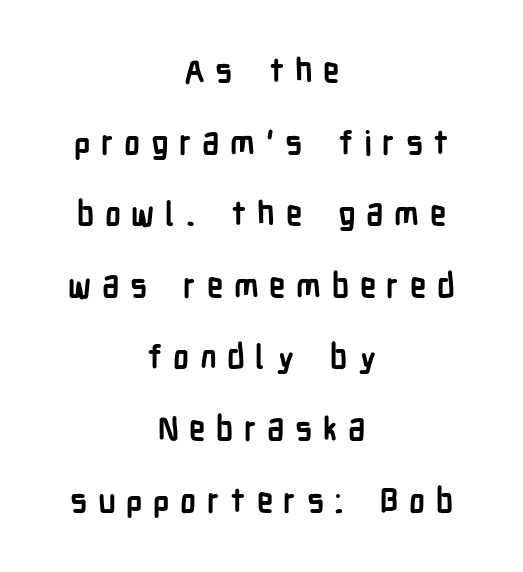
Regarding serifs, this sample does without them. A great deal of white space separates one row of letters from the next. Varying glyph widths throughout — classic text-font behaviour. The letters are spread apart with noticeably loose tracking. Pretty heavy lettering here — definitely bold. When letters stand straight like this, we call the style roman or upright.
